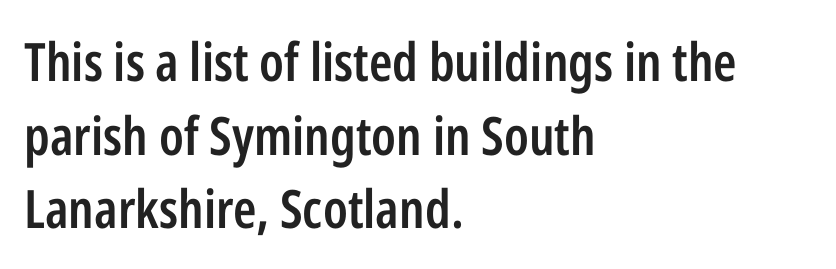
Q: Is the text bold? A: Semi-bold.
Q: Is the text italic (slanted)? A: No, it is upright.
Q: Is the typeface a serif or a sans-serif typeface? A: Sans-serif.
Q: Is the text underlined? A: No.
Q: How is the paragraph aligned? A: Left-aligned.
Q: Is the spacing between letters normal or unusually wide? A: Normal.
Q: Is the spacing between lines tight, normal or loose? A: Normal.
Q: Width (condensed, normal, or wide)? A: Condensed.
Q: Stroke contrast? A: Low.
Q: x-height? A: Medium.
Q: Monospaced? A: No.
